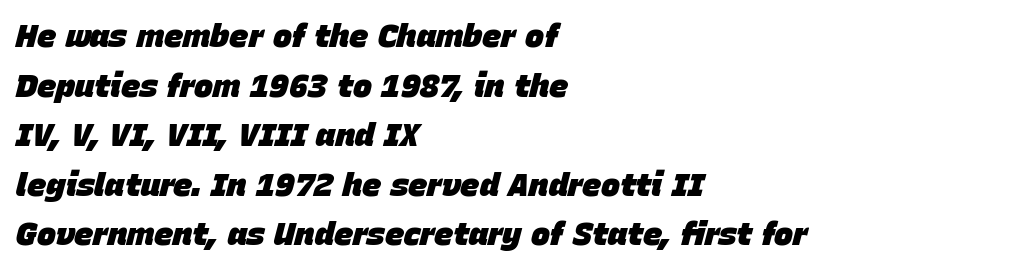
Q: Is the text bold? A: Yes.
Q: Is the text italic (slanted)? A: Yes, it leans right by about 15 degrees.
Q: Is the text underlined? A: No.
Q: How is the paragraph aligned? A: Left-aligned.
Q: Is the spacing between letters normal or unusually wide? A: Normal.
Q: Is the spacing between lines tight, normal or loose? A: Normal.
Q: Width (condensed, normal, or wide)? A: Normal.
Q: Stroke contrast? A: Low.
Q: x-height? A: Large.
Q: Monospaced? A: No.
